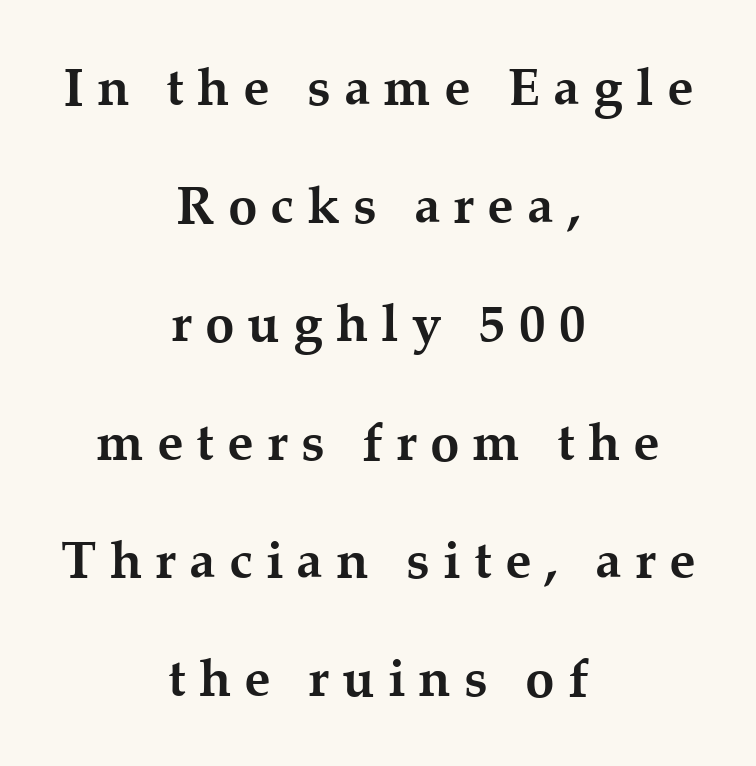
The image shows 53 px semibold serif type, upright; set centered, loose line spacing (2.23x), unusually wide letter spacing (+0.25 em), not underlined; medium stroke contrast and a medium x-height.
